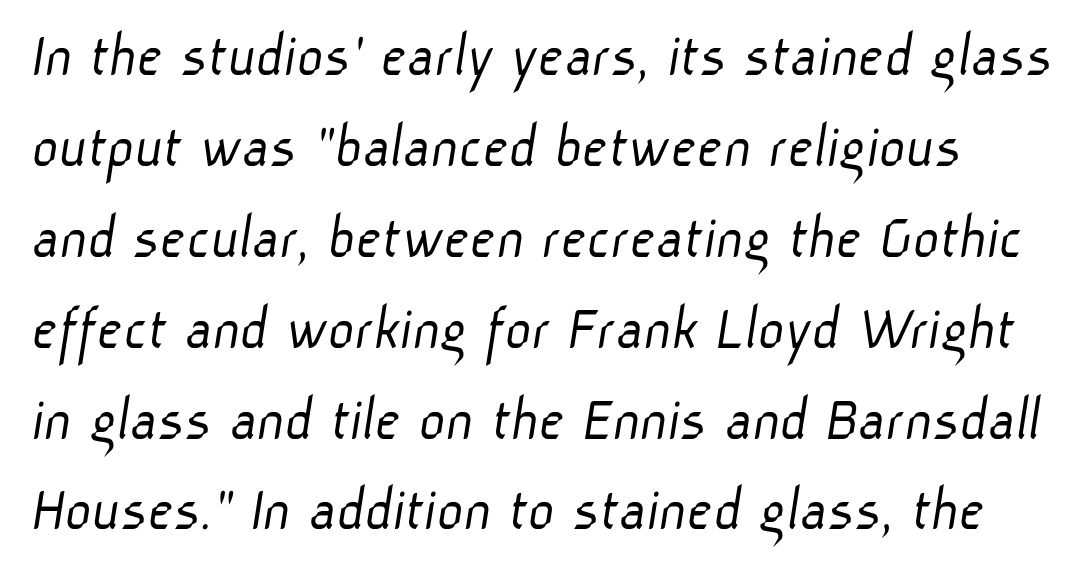
Q: Is the text bold? A: No.
Q: Is the typeface a serif or a sans-serif typeface? A: Sans-serif.
Q: Is the text underlined? A: No.
Q: Is the spacing between letters normal or unusually wide? A: Normal.
Q: Is the spacing between lines tight, normal or loose? A: Normal.
Q: Width (condensed, normal, or wide)? A: Normal.
Q: Stroke contrast? A: Low.
Q: x-height? A: Medium.
Q: Monospaced? A: No.
